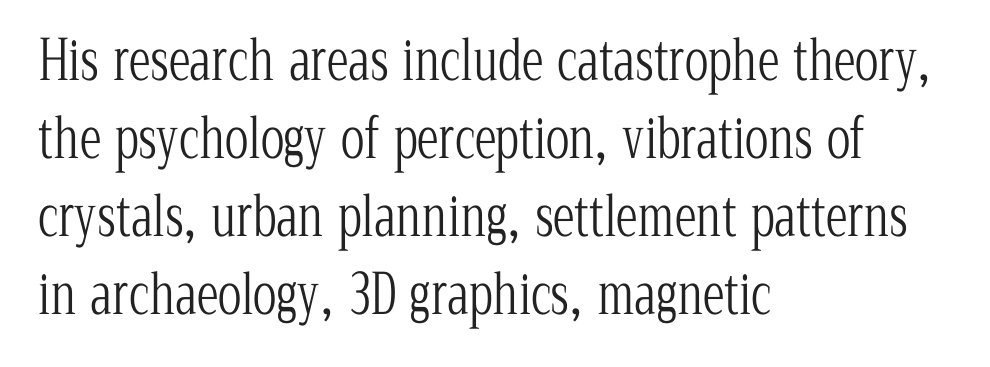
Q: Is the text bold? A: No.
Q: Is the text italic (slanted)? A: No, it is upright.
Q: Is the typeface a serif or a sans-serif typeface? A: Serif.
Q: Is the text underlined? A: No.
Q: How is the paragraph aligned? A: Left-aligned.
Q: Is the spacing between letters normal or unusually wide? A: Normal.
Q: Is the spacing between lines tight, normal or loose? A: Normal.
Q: Width (condensed, normal, or wide)? A: Condensed.
Q: Stroke contrast? A: Low.
Q: x-height? A: Medium.
Q: Monospaced? A: No.
